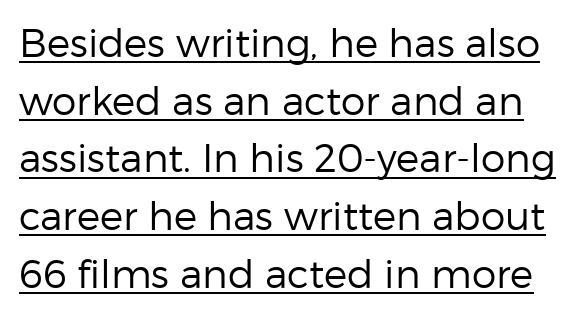
The image shows 39 px regular-weight sans-serif type, upright; set normal line spacing (1.48x), normal letter spacing, underlined; low stroke contrast and a medium x-height.
